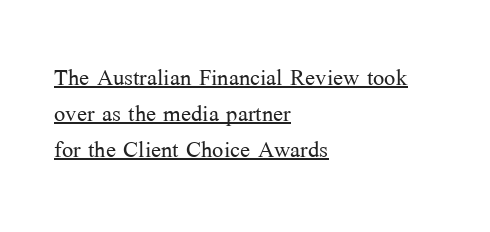
The image shows 30 px light serif type, upright; set left-aligned, line spacing 1.2x, normal letter spacing, underlined; medium stroke contrast and a medium x-height.
